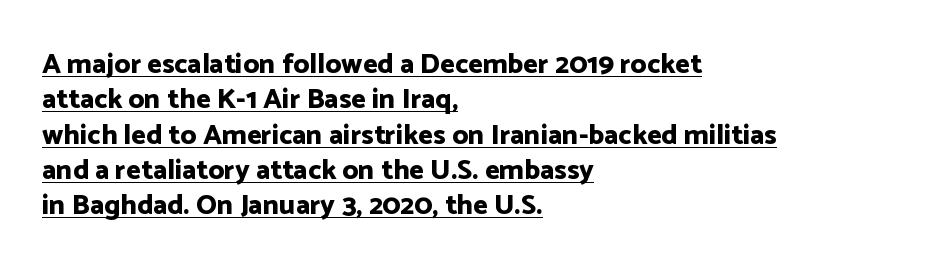
A student would call this left alignment; a typographer would say flush left, rag right. The lettering holds an erect, upright posture throughout. A full-strength bold gives these letters their thick strokes. Each letter keeps its own natural width here, so spacing adapts to shape. Unlike a traditional serif, this face leaves its strokes unadorned.
